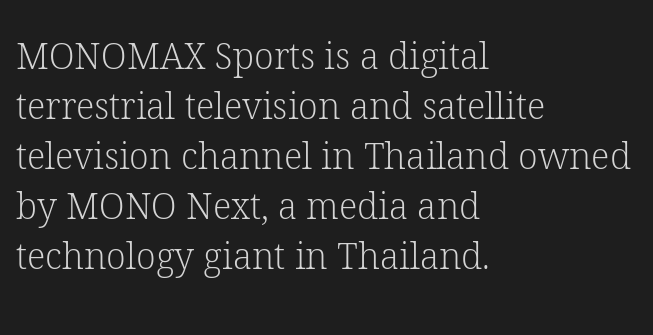
The setting favours the left margin, as ordinary paragraphs usually do. The type is set solid horizontally, with unmodified tracking. Leading: standard. Think standard paragraph weight, or any step lighter than that. This rendering features lettering with no underline. The glyphs in this specimen are seriffed.
